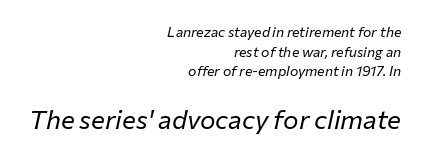
{"italic": "yes", "lean": "right", "slant_degrees": 12, "bold": "no", "underline": "no", "align": "right", "line_spacing": "normal", "line_spacing_ratio": 1.41, "letter_spacing": "normal", "letter_spacing_em": 0.0, "larger_block": "second", "size_ratio": 1.86, "glyph_px": 26}
